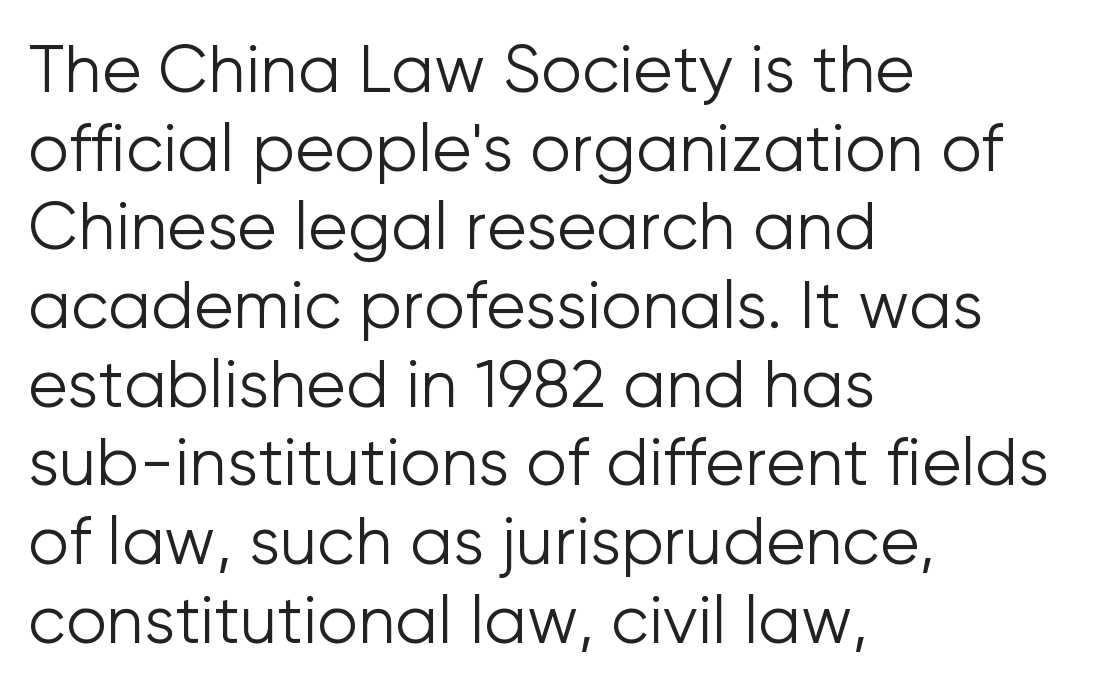
This sample has the flowing, uneven cadence of proportional lettering. The rag falls on the right side of this text block. Classification — sans serif. The strokes are not fattened; the text isn't bold. Tracking value appears to be zero — textbook default spacing.
